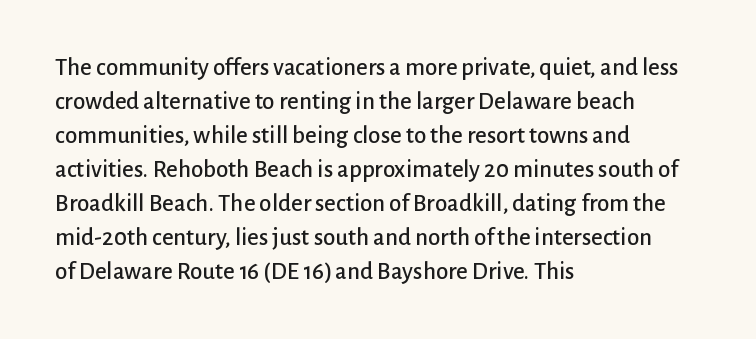
These lines were composed using upright roman letters. Line beginnings align vertically; line endings do not. Quick note: underline off. Nobody touched the tracking dial on this one. Leading matches the norm, producing a regular column.
